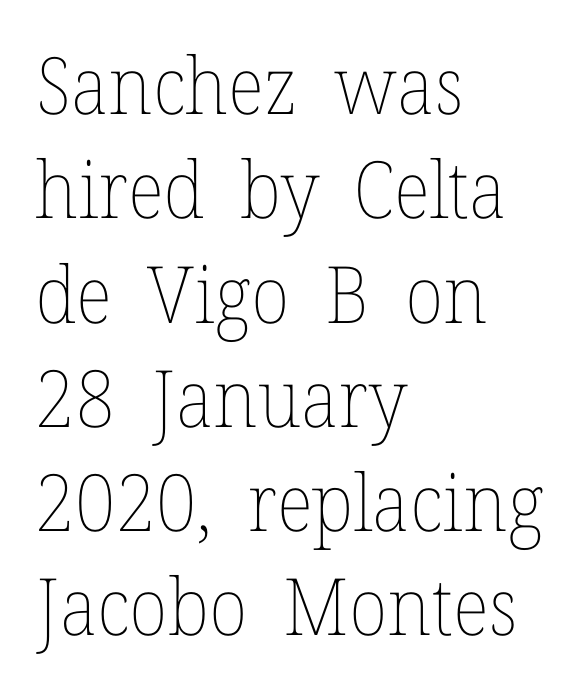
A roman cut, with each character standing at attention. Glyph-to-glyph distance matches everyday printed text. The rows are spaced the way most documents space them. A typesetter would call this proportional, since set widths differ per character. No word sits above an underline.
